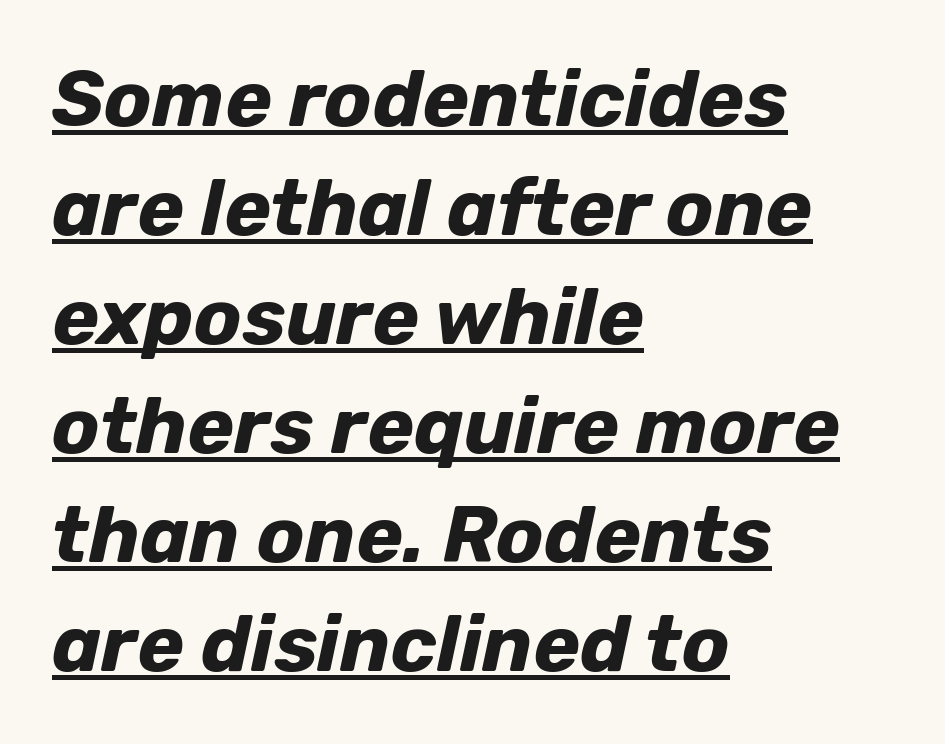
Somebody hit Ctrl+U on this one — the words are underlined. The leading is moderate, giving the passage an even texture. If you drew a line through each stem, it would be angled. Spacing verdict: proportional, widths tailored to each character.
